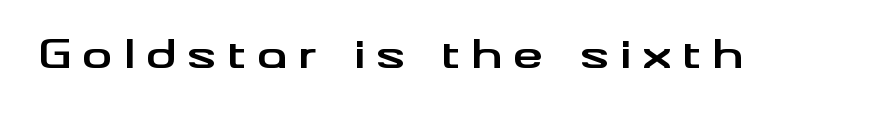
{"serif": "no", "italic": "no", "bold": "yes", "weight": "bold", "width": "wide", "stroke_contrast": "medium", "x_height": "small", "monospaced": "no", "underline": "no", "letter_spacing": "wide", "letter_spacing_em": 0.28, "glyph_px": 38}
